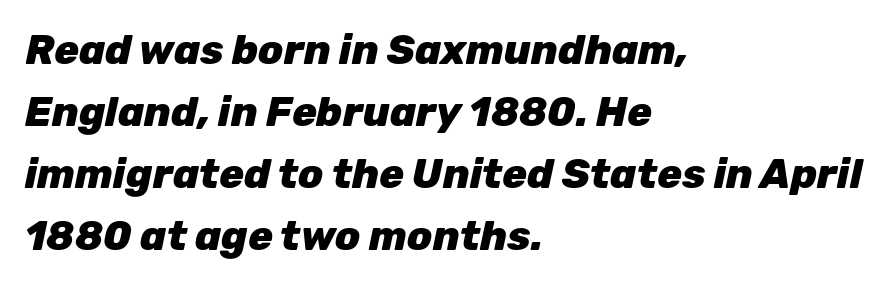
The image shows 41 px heavy type, italic (leaning right); set left-aligned, normal line spacing (1.51x), normal letter spacing, not underlined; low stroke contrast and a medium x-height.
